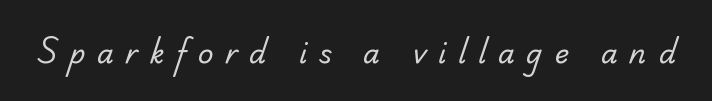
Q: Is the text bold? A: No.
Q: Is the text underlined? A: No.
Q: Is the spacing between letters normal or unusually wide? A: Unusually wide.
